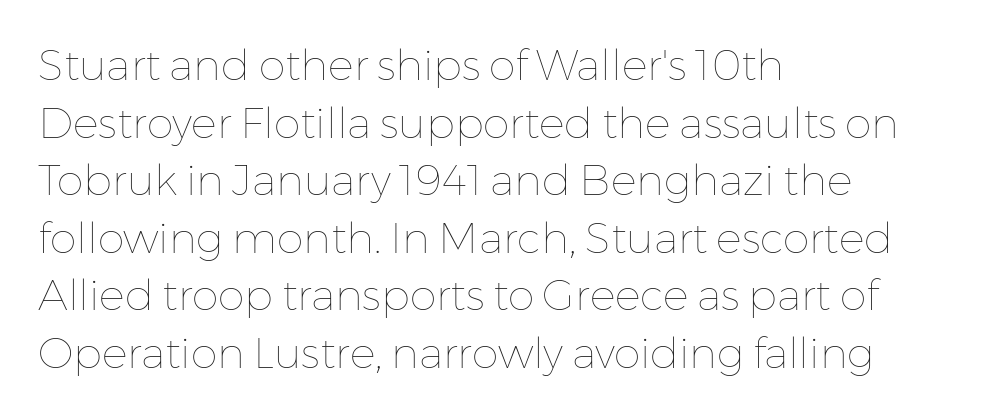
Q: Is the text bold? A: No.
Q: Is the text italic (slanted)? A: No, it is upright.
Q: Is the text underlined? A: No.
Q: How is the paragraph aligned? A: Left-aligned.
Q: Is the spacing between letters normal or unusually wide? A: Normal.
Q: Is the spacing between lines tight, normal or loose? A: Normal.
Q: Width (condensed, normal, or wide)? A: Normal.
Q: Stroke contrast? A: Low.
Q: x-height? A: Medium.
Q: Monospaced? A: No.
